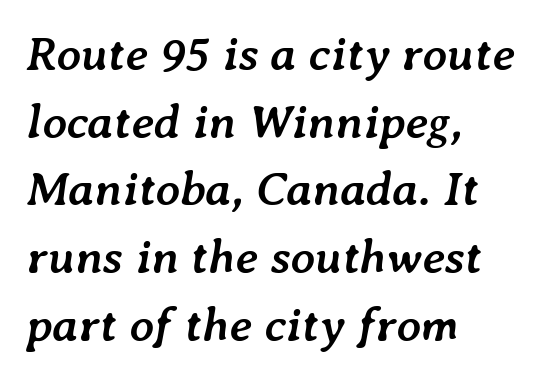
The passage shown is typed in a proportional face where columns would drift. These lines are set flush left with a ragged right edge. The strokes are fattened all the way to bold. What stands out about the letter spacing? Nothing — it is the standard amount. Summary of vertical rhythm: regular, with standard interline spacing.
